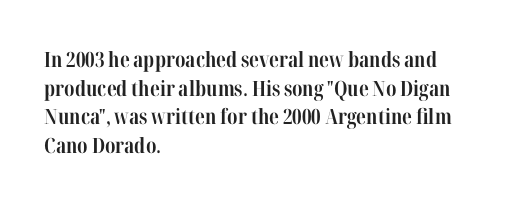
{"italic": "no", "bold": "yes", "underline": "no", "align": "left", "line_spacing": "normal", "line_spacing_ratio": 1.36, "letter_spacing": "normal", "letter_spacing_em": 0.0, "glyph_px": 21}
